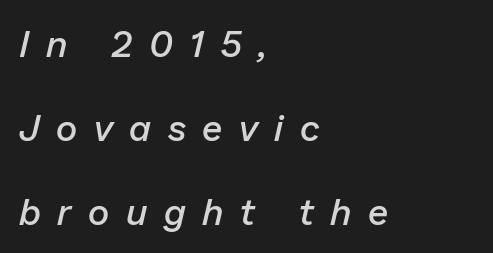
{"italic": "yes", "lean": "right", "slant_degrees": 13, "bold": "semi", "weight": "semibold", "width": "normal", "stroke_contrast": "low", "x_height": "medium", "monospaced": "no", "underline": "no", "align": "left", "line_spacing": "loose", "line_spacing_ratio": 2.27, "letter_spacing": "wide", "letter_spacing_em": 0.45, "glyph_px": 37}
